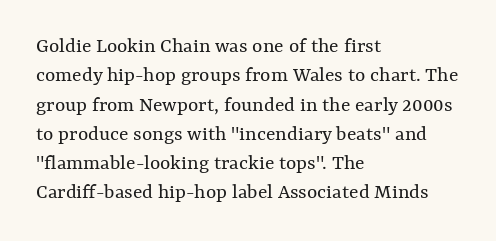
{"italic": "no", "bold": "no", "underline": "no", "align": "left", "line_spacing": "normal", "line_spacing_ratio": 1.33, "letter_spacing": "normal", "letter_spacing_em": 0.0, "glyph_px": 22}
